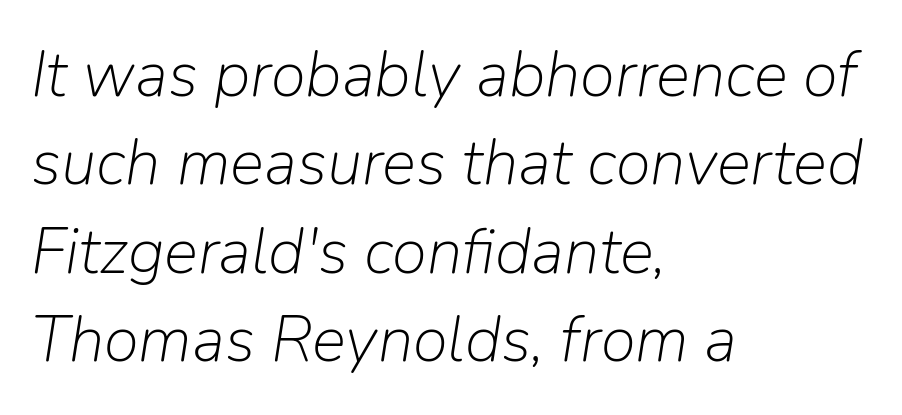
Q: Is the text bold? A: No.
Q: Is the text italic (slanted)? A: Yes, it leans right by about 9 degrees.
Q: Is the text underlined? A: No.
Q: How is the paragraph aligned? A: Left-aligned.
Q: Is the spacing between letters normal or unusually wide? A: Normal.
Q: Is the spacing between lines tight, normal or loose? A: Normal.
Q: Width (condensed, normal, or wide)? A: Normal.
Q: Stroke contrast? A: Low.
Q: x-height? A: Medium.
Q: Monospaced? A: No.
